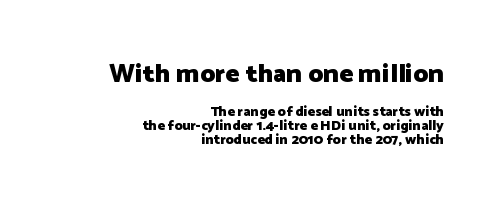
Q: Is the text bold? A: Yes.
Q: Is the text italic (slanted)? A: No, it is upright.
Q: Is the text underlined? A: No.
Q: How is the paragraph aligned? A: Right-aligned.
Q: Is the spacing between letters normal or unusually wide? A: Normal.
Q: Is the spacing between lines tight, normal or loose? A: Tight.
Q: Which block of text is set in a larger size, the first (top) or the second (bottom)? A: The first (top) one.
